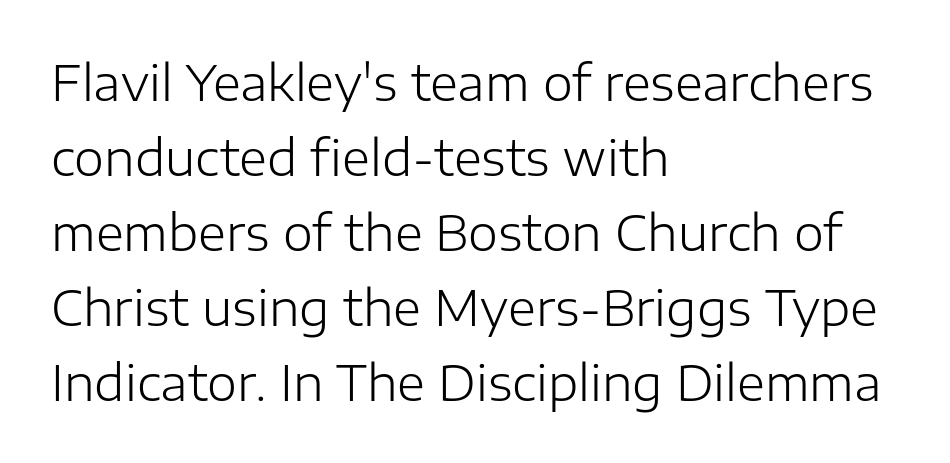
{"serif": "no", "italic": "no", "bold": "no", "weight": "light", "width": "normal", "stroke_contrast": "low", "x_height": "medium", "monospaced": "no", "underline": "no", "align": "left", "line_spacing": "normal", "line_spacing_ratio": 1.56, "letter_spacing": "normal", "letter_spacing_em": 0.0, "glyph_px": 48}
